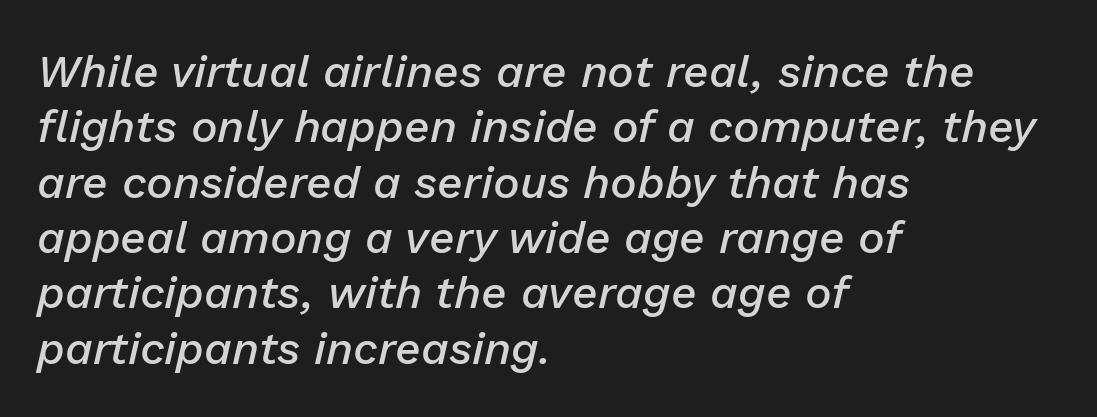
The image shows 45 px semibold type, italic (leaning right); set left-aligned, line spacing 1.23x, normal letter spacing, not underlined; low stroke contrast and a medium x-height.
